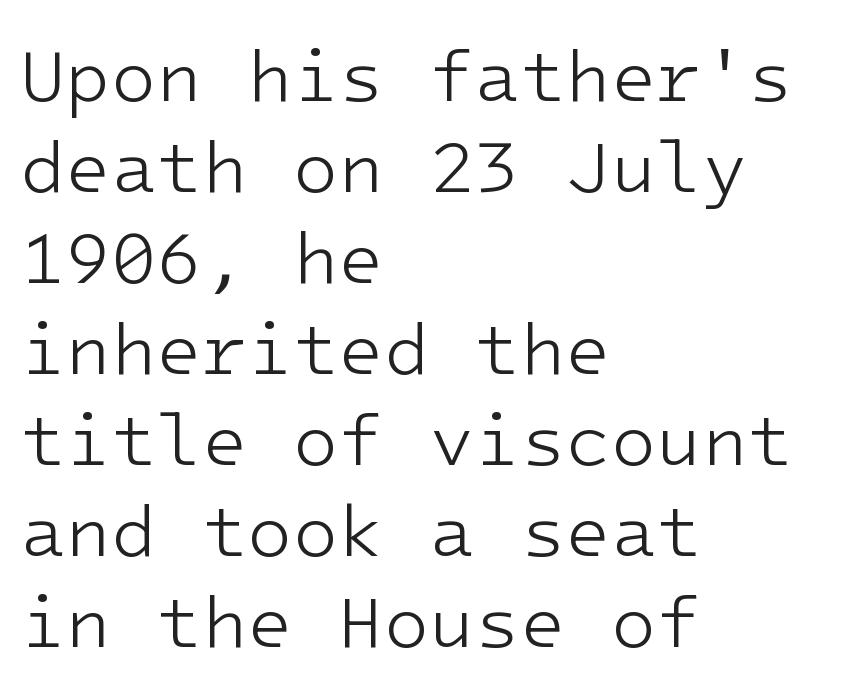
Is the type heavy? It reads as light-to-regular instead. Default kerning and tracking; the words read as compact shapes. Casual observation: everything's shoved over to the left. Note the uniform advance width — an 'i' takes as much space as an 'm'. The space directly below the letters is spotless. The letters carry no serifs — their stems end cleanly without finishing strokes.
